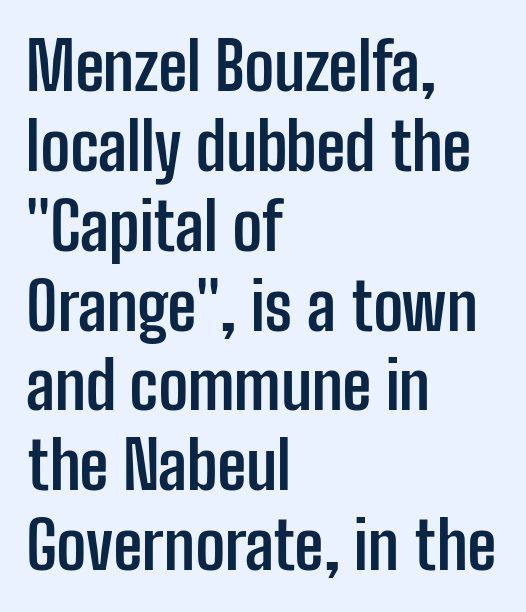
Q: Is the text bold? A: Yes.
Q: Is the text italic (slanted)? A: No, it is upright.
Q: Is the typeface a serif or a sans-serif typeface? A: Sans-serif.
Q: Is the text underlined? A: No.
Q: How is the paragraph aligned? A: Left-aligned.
Q: Is the spacing between letters normal or unusually wide? A: Normal.
Q: Width (condensed, normal, or wide)? A: Condensed.
Q: Stroke contrast? A: Low.
Q: x-height? A: Medium.
Q: Monospaced? A: No.
